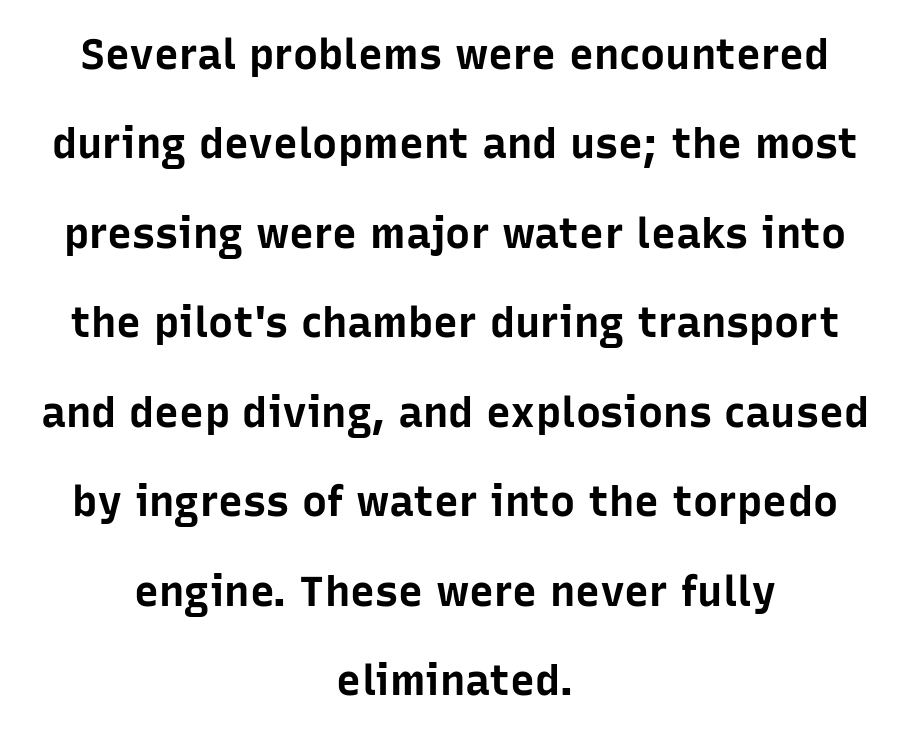
Ascenders rise straight up at ninety degrees. I'd call this a sans setting — the letters go barefoot. Quick note: underline off. This block would shrink considerably if given ordinary leading; it's expanded now.
